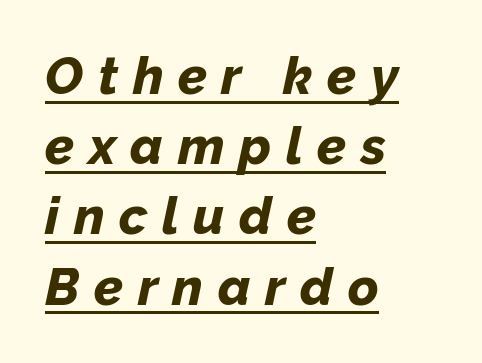
{"italic": "yes", "lean": "right", "slant_degrees": 12, "bold": "yes", "weight": "bold", "width": "normal", "stroke_contrast": "low", "x_height": "medium", "monospaced": "no", "underline": "yes", "align": "left", "line_spacing": "normal", "line_spacing_ratio": 1.35, "letter_spacing": "wide", "letter_spacing_em": 0.28, "glyph_px": 52}
